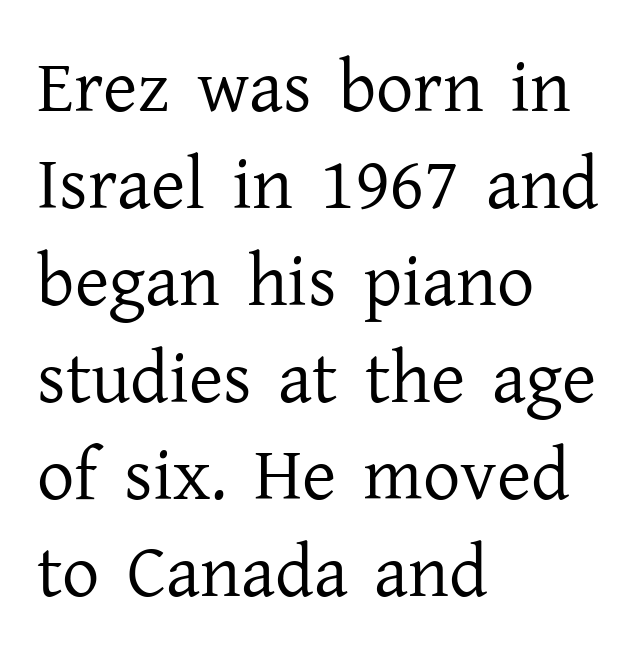
{"serif": "yes", "italic": "no", "bold": "no", "weight": "regular", "width": "normal", "stroke_contrast": "low", "x_height": "medium", "monospaced": "no", "underline": "no", "align": "left", "line_spacing": "normal", "line_spacing_ratio": 1.31, "letter_spacing": "normal", "letter_spacing_em": 0.0, "glyph_px": 74}
